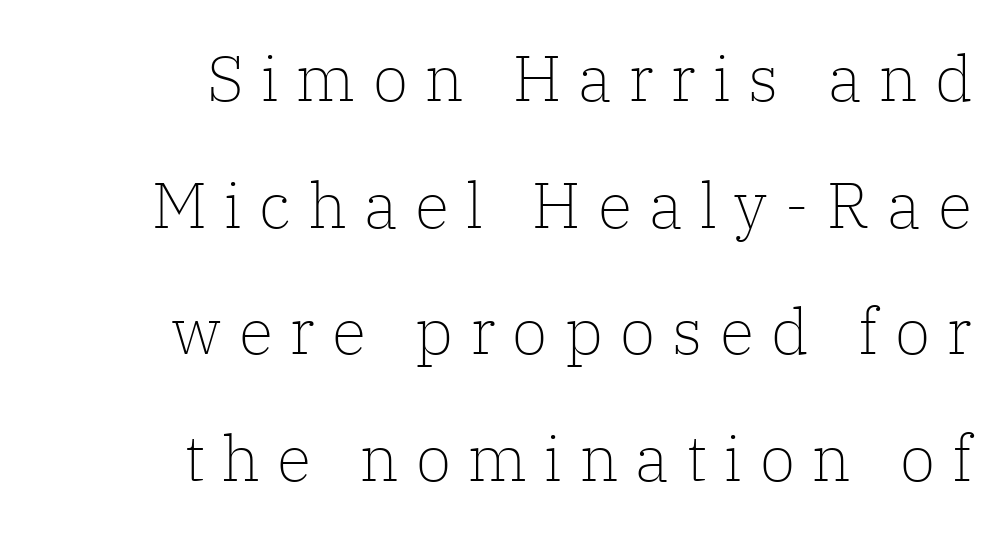
{"serif": "yes", "italic": "no", "bold": "no", "weight": "light", "width": "normal", "stroke_contrast": "low", "x_height": "medium", "monospaced": "no", "underline": "no", "align": "right", "line_spacing": "loose", "line_spacing_ratio": 1.98, "letter_spacing": "wide", "letter_spacing_em": 0.27, "glyph_px": 64}
